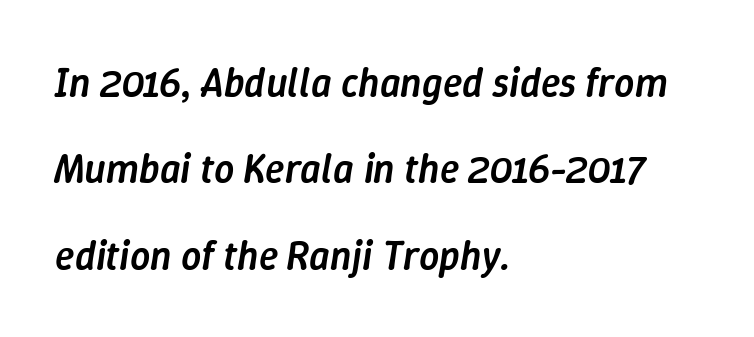
{"italic": "yes", "lean": "right", "slant_degrees": 9, "bold": "semi", "weight": "semibold", "width": "normal", "stroke_contrast": "low", "x_height": "medium", "monospaced": "no", "underline": "no", "align": "left", "line_spacing": "loose", "line_spacing_ratio": 2.16, "letter_spacing": "normal", "letter_spacing_em": 0.0, "glyph_px": 40}
